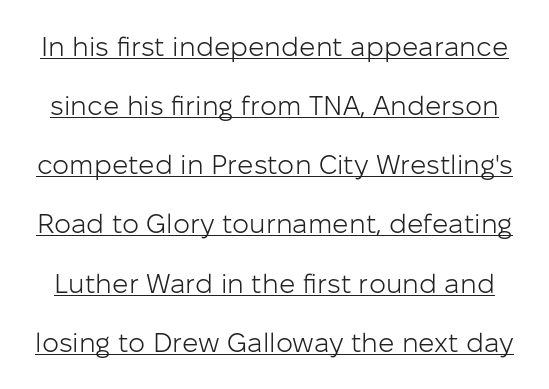
Letters have the restrained weight of plain body copy at most. The space between consecutive lines is lavish. The rendered words wear a rule along their underside. Tracking value appears to be zero — textbook default spacing. You can tell it's not italic because the verticals are truly vertical.
